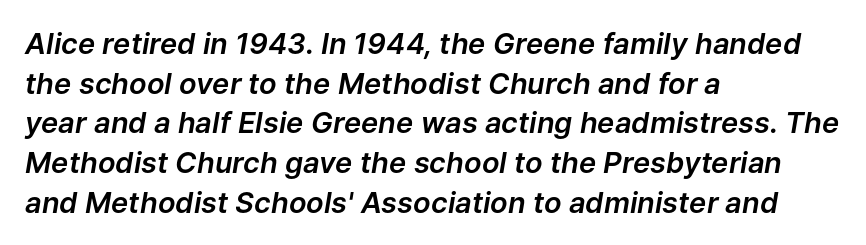
The space directly below the letters is spotless. Baseline-to-baseline distance is the conventional proportion of letter height. Each letter keeps its own natural width here, so spacing adapts to shape. Honestly, the letter spacing is just normal — you wouldn't notice it. Line beginnings align vertically; line endings do not. Italic: yes, the glyphs are oblique.
